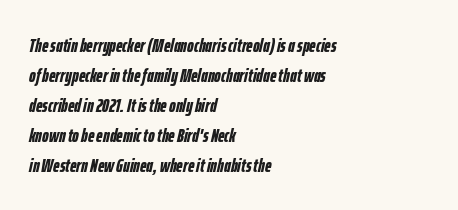
The text carries the slant typical of an italic or oblique font. What weight is shown? A full bold with thick strokes. There is no visible air inserted between adjacent glyphs. The rows are spaced the way most documents space them.
